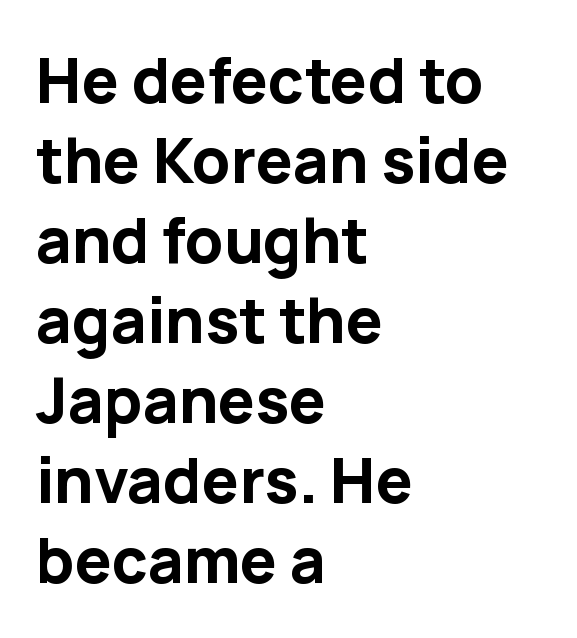
{"serif": "no", "italic": "no", "bold": "yes", "weight": "bold", "width": "normal", "stroke_contrast": "low", "x_height": "medium", "monospaced": "no", "underline": "no", "align": "left", "line_spacing": "normal", "line_spacing_ratio": 1.29, "letter_spacing": "normal", "letter_spacing_em": 0.0, "glyph_px": 62}
